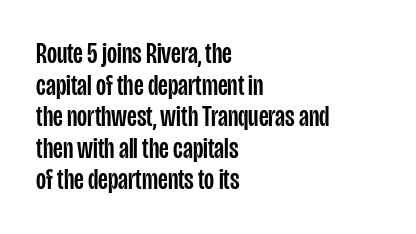
{"serif": "no", "italic": "no", "width": "condensed", "stroke_contrast": "low", "x_height": "large", "monospaced": "no", "underline": "no", "align": "left", "line_spacing": "tight", "line_spacing_ratio": 1.09, "letter_spacing": "normal", "letter_spacing_em": 0.0, "glyph_px": 29}
